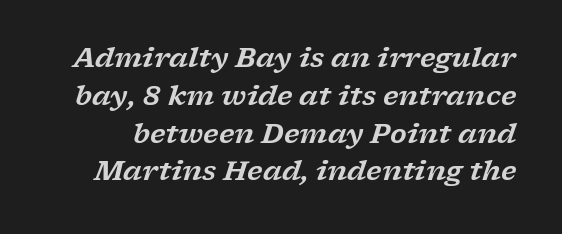
The image shows 27 px text type, italic (leaning right); set normal line spacing (1.4x), normal letter spacing, not underlined.
